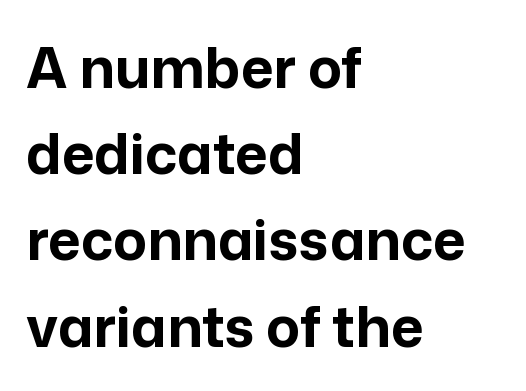
What's the leading like? Ordinary, nothing unusual. Check under the words: just untouched page. The rendering uses a bold face; every stroke is thick and dark. The glyphs in this specimen are sans serif.
